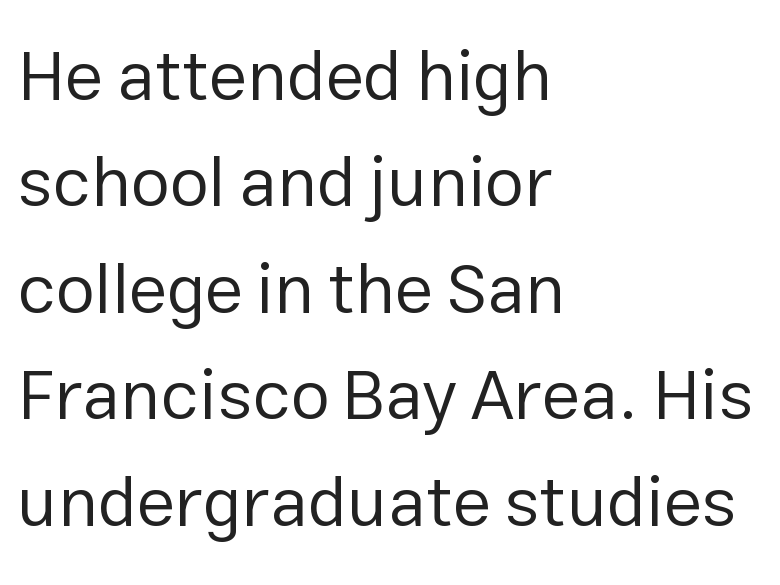
The image shows 70 px regular-weight sans-serif type, upright; set left-aligned, normal line spacing (1.52x), normal letter spacing, not underlined; low stroke contrast and a medium x-height.
